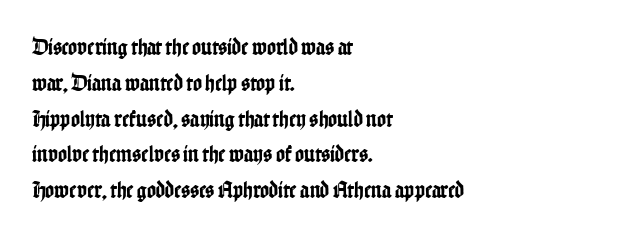
Summary of vertical rhythm: regular, with standard interline spacing. Is the block centered? No — it sits flush against the left margin. Nobody drew a line under any word here. Unlike italic type, these characters show no tilt at all.
